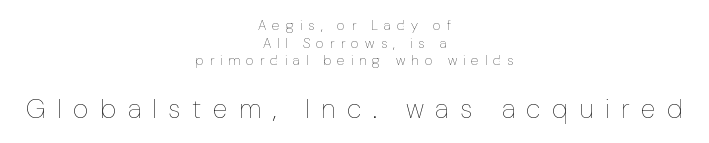
The rag falls on both sides of this text block equally. Heft: none added — not bold. The rendering uses a moderate line-height, typical for paragraphs. Is the lower block the larger one? Yes — the lower block carries the bigger type. Caption: expanded tracking, letters set apart.
